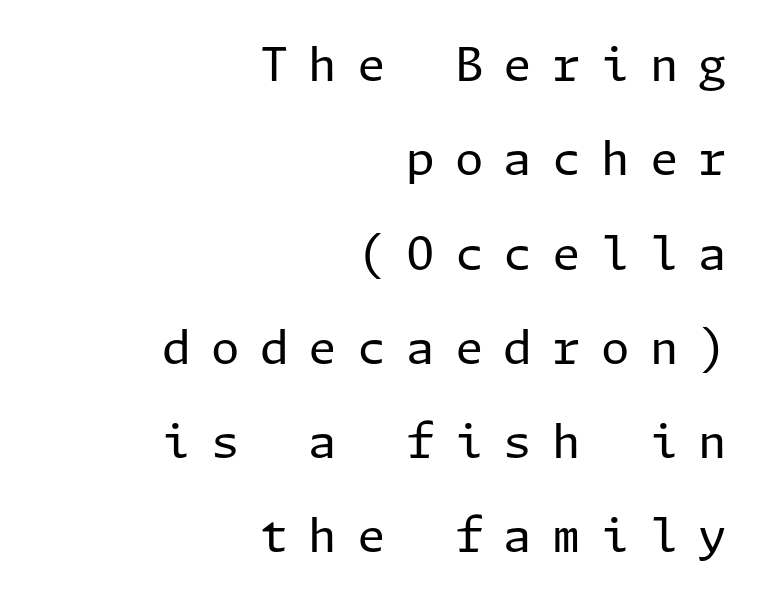
The image shows 46 px regular-weight sans-serif type, upright; set right-aligned, loose line spacing (2.05x), unusually wide letter spacing (+0.44 em), not underlined; low stroke contrast and a medium x-height.
